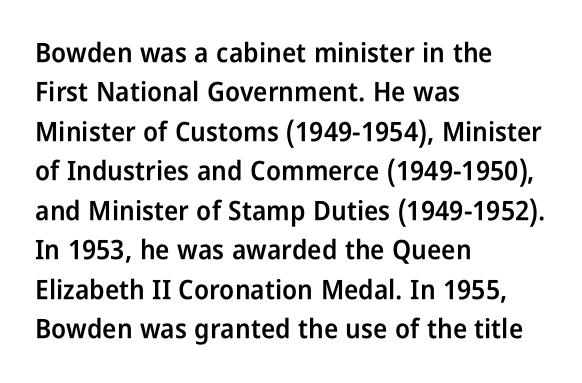
The line texture is even and compact thanks to regular tracking. The vertical gap from one line to the next is medium. It's the straight-up-and-down kind of type. I'd describe the lettering as semibold — firm but not a full bold. Layout note: lines flush left. Words float on clear page, feet unadorned.
